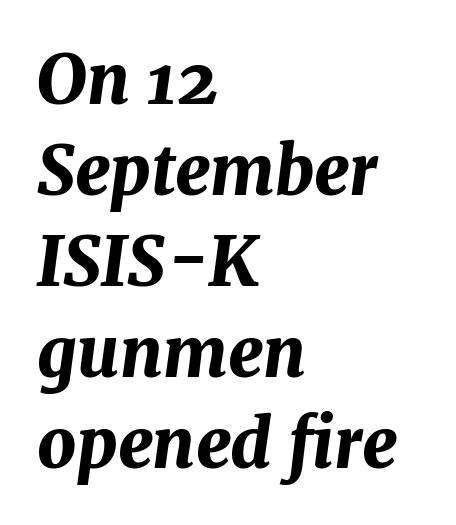
The image shows 68 px bold type, italic (leaning right); set left-aligned, normal line spacing (1.34x), normal letter spacing, not underlined; medium stroke contrast and a medium x-height.
